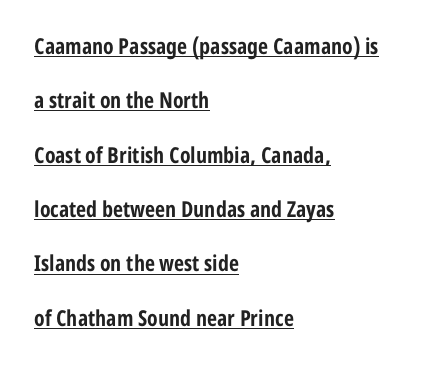
The letters stand upright; this is a roman face. The typesetter chose a ragged-right arrangement here. Notice how thick the strokes are: this is what a full bold looks like. Each line of the rendering has a horizontal stroke beneath the glyphs.
